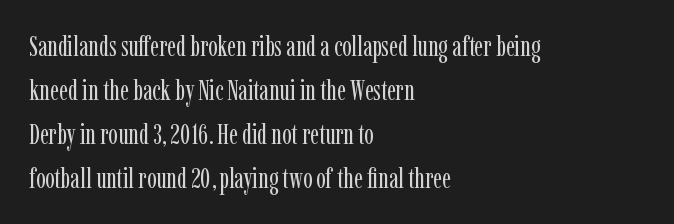
{"serif": "yes", "italic": "no", "bold": "no", "weight": "regular", "width": "condensed", "stroke_contrast": "low", "x_height": "medium", "monospaced": "no", "underline": "no", "align": "left", "line_spacing": "normal", "line_spacing_ratio": 1.57, "letter_spacing": "normal", "letter_spacing_em": 0.0, "glyph_px": 28}
